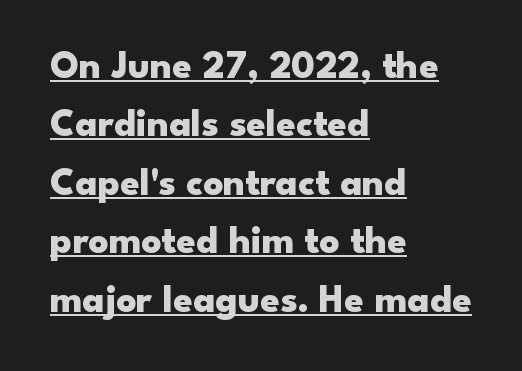
{"serif": "no", "italic": "no", "bold": "yes", "weight": "heavy", "width": "wide", "stroke_contrast": "low", "x_height": "small", "monospaced": "no", "underline": "yes", "align": "left", "line_spacing": "normal", "line_spacing_ratio": 1.5, "letter_spacing": "normal", "letter_spacing_em": 0.0, "glyph_px": 39}
